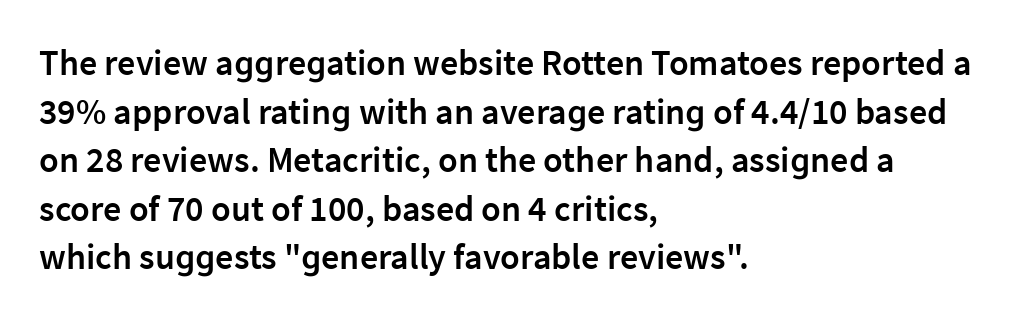
{"serif": "no", "italic": "no", "bold": "semi", "weight": "semibold", "width": "normal", "stroke_contrast": "low", "x_height": "medium", "monospaced": "no", "underline": "no", "align": "left", "line_spacing": "normal", "line_spacing_ratio": 1.35, "letter_spacing": "normal", "letter_spacing_em": 0.0, "glyph_px": 36}
